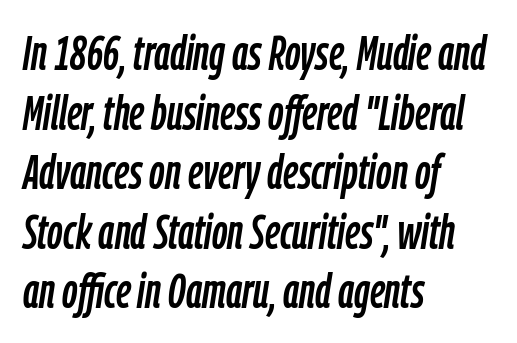
{"italic": "yes", "lean": "right", "slant_degrees": 9, "width": "condensed", "stroke_contrast": "low", "x_height": "medium", "monospaced": "no", "underline": "no", "align": "left", "line_spacing_ratio": 1.24, "letter_spacing": "normal", "letter_spacing_em": 0.0, "glyph_px": 48}
